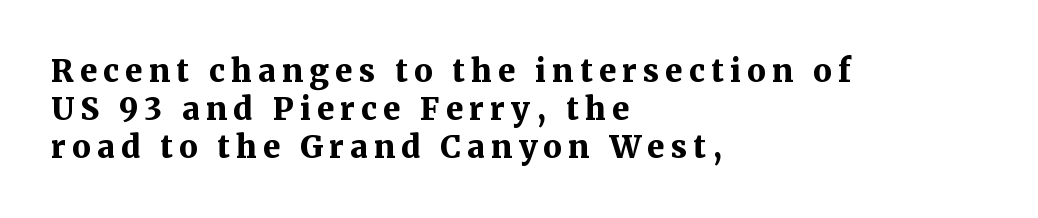
The image shows 31 px bold serif type, upright; set left-aligned, line spacing 1.22x, unusually wide letter spacing (+0.2 em), not underlined; medium stroke contrast and a medium x-height.
